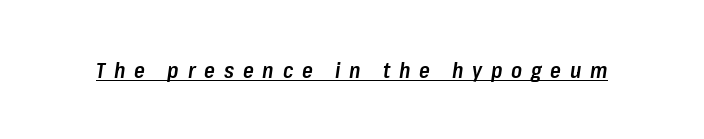
Does the weight exceed regular? Yes, but only to semibold. Compared with undecorated copy, this sample adds a rule below the words. Inter-character spacing is expanded well beyond the font's built-in metrics. Does the lettering tilt? It does — this is italic.
